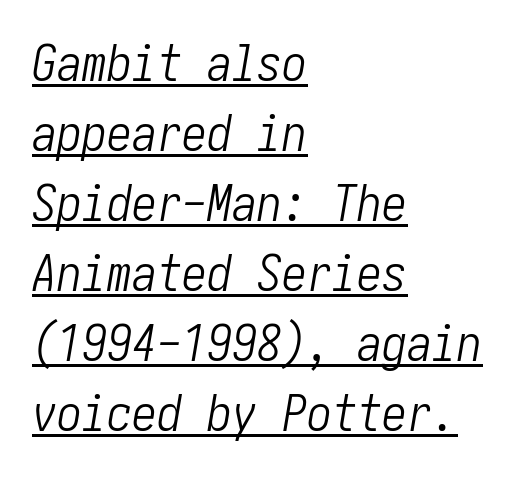
Q: Is the text bold? A: No.
Q: Is the text italic (slanted)? A: Yes, it leans right by about 10 degrees.
Q: Is the text underlined? A: Yes.
Q: How is the paragraph aligned? A: Left-aligned.
Q: Is the spacing between letters normal or unusually wide? A: Normal.
Q: Is the spacing between lines tight, normal or loose? A: Normal.
Q: Width (condensed, normal, or wide)? A: Condensed.
Q: Stroke contrast? A: Low.
Q: x-height? A: Medium.
